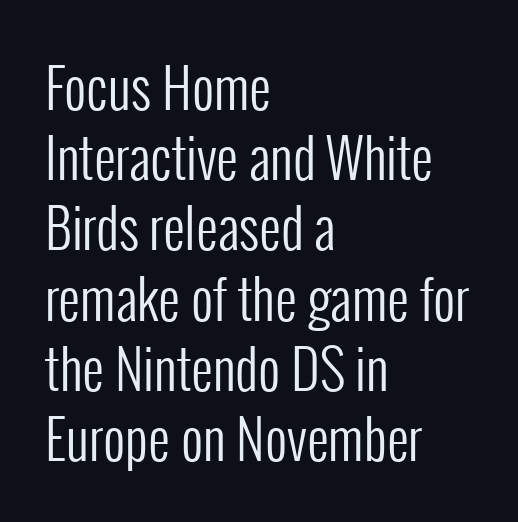
Q: Is the text bold? A: No.
Q: Is the text italic (slanted)? A: No, it is upright.
Q: Is the typeface a serif or a sans-serif typeface? A: Sans-serif.
Q: Is the text underlined? A: No.
Q: How is the paragraph aligned? A: Left-aligned.
Q: Is the spacing between letters normal or unusually wide? A: Normal.
Q: Is the spacing between lines tight, normal or loose? A: Normal.
Q: Width (condensed, normal, or wide)? A: Condensed.
Q: Stroke contrast? A: Low.
Q: x-height? A: Medium.
Q: Monospaced? A: No.
